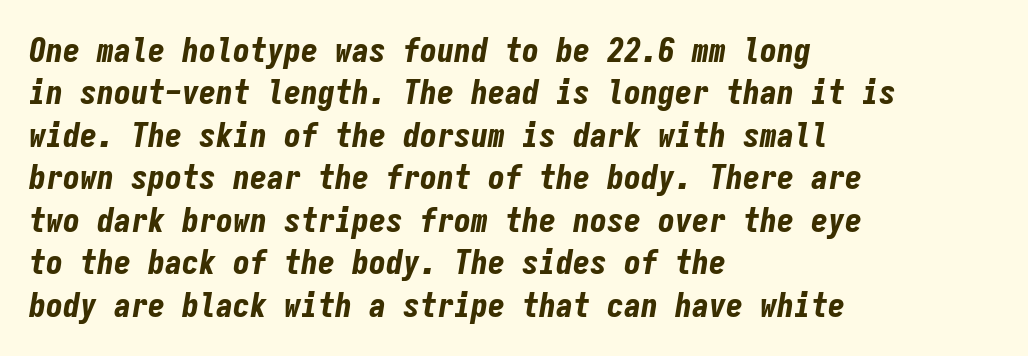
The rendering uses a bold face; every stroke is thick and dark. If you measured baseline to baseline, you'd find a middling distance. Is the letter spacing exaggerated? No — it looks like the ordinary default. Alignment: flush left. A typesetter would call this monospace, since all characters share one set width. Has an underline been added? It has not.
